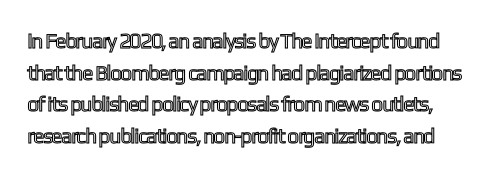
The image shows 21 px text type, upright; set normal line spacing (1.51x), normal letter spacing, not underlined.
